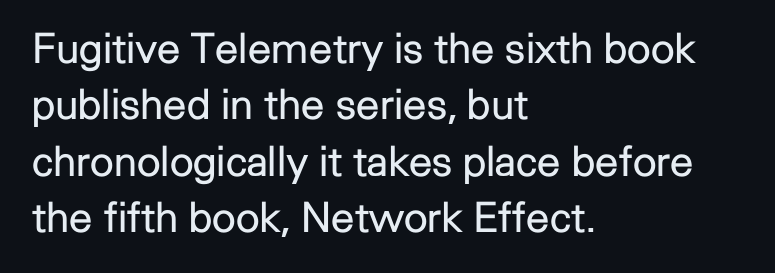
Examine the stroke ends and you'll find no serifs. A typesetter would call this proportional, since set widths differ per character. Lines of text with bare space underneath. In terms of letterspacing, this is plain default setting. One glance says typical: line gaps are just what's usual.
